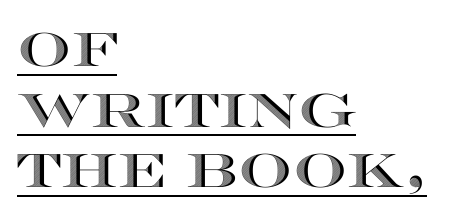
{"italic": "no", "width": "wide", "x_height": "large", "monospaced": "no", "underline": "yes", "align": "left", "line_spacing": "normal", "line_spacing_ratio": 1.29, "letter_spacing": "normal", "letter_spacing_em": 0.0, "glyph_px": 47}
